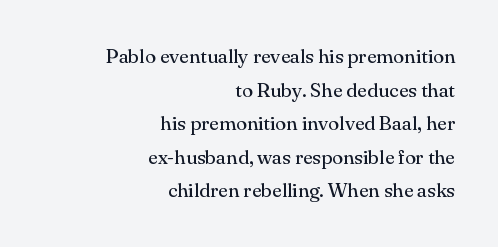
The image shows 20 px text type, upright; set right-aligned, normal line spacing (1.68x), normal letter spacing, not underlined.
